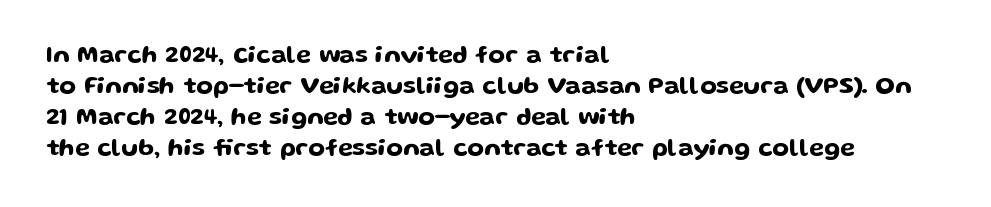
The image shows 24 px text type, upright; set left-aligned, normal line spacing (1.29x), normal letter spacing, not underlined.
